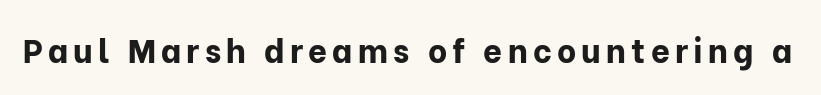
The image shows 33 px bold sans-serif type, upright; set not underlined; low stroke contrast and a medium x-height.
